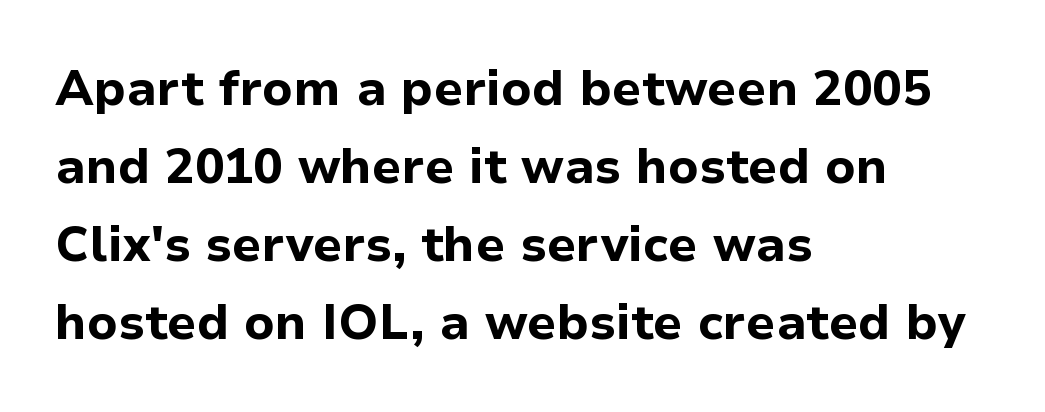
{"serif": "no", "italic": "no", "bold": "yes", "weight": "bold", "width": "normal", "stroke_contrast": "low", "x_height": "medium", "monospaced": "no", "underline": "no", "align": "left", "line_spacing": "normal", "line_spacing_ratio": 1.59, "letter_spacing": "normal", "letter_spacing_em": 0.0, "glyph_px": 49}
